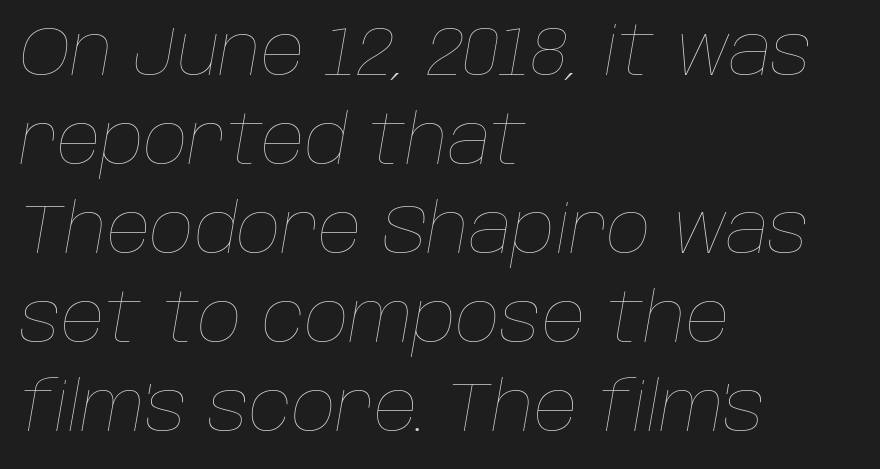
Q: Is the text bold? A: No.
Q: Is the text italic (slanted)? A: Yes, it leans right by about 10 degrees.
Q: Is the text underlined? A: No.
Q: How is the paragraph aligned? A: Left-aligned.
Q: Is the spacing between letters normal or unusually wide? A: Normal.
Q: Is the spacing between lines tight, normal or loose? A: Normal.
Q: Width (condensed, normal, or wide)? A: Normal.
Q: Stroke contrast? A: Low.
Q: x-height? A: Large.
Q: Monospaced? A: No.
